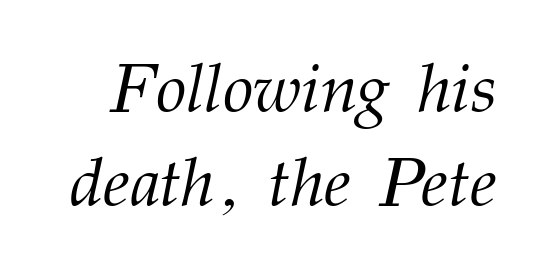
The image shows 69 px light serif type, italic (leaning right); set normal line spacing (1.36x), normal letter spacing, not underlined; medium stroke contrast and a medium x-height.
